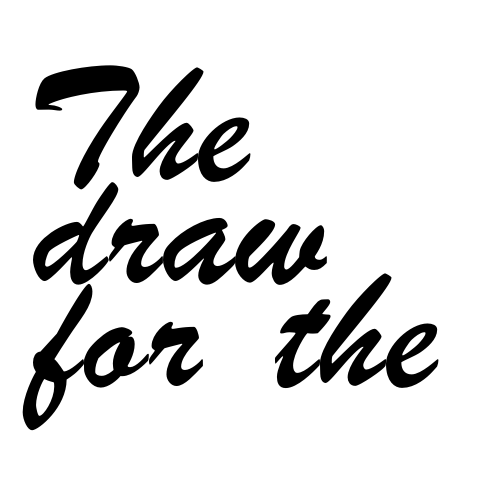
{"serif": "no", "width": "condensed", "stroke_contrast": "low", "x_height": "small", "monospaced": "no", "underline": "no", "align": "left", "line_spacing": "normal", "line_spacing_ratio": 1.43, "letter_spacing": "normal", "letter_spacing_em": 0.0, "glyph_px": 72}
